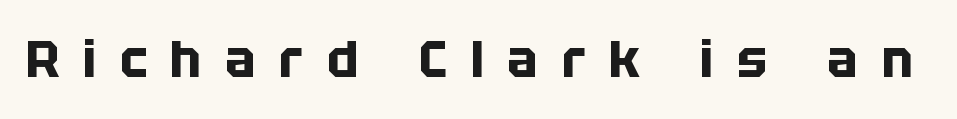
Q: Is the text bold? A: Yes.
Q: Is the text italic (slanted)? A: No, it is upright.
Q: Is the typeface a serif or a sans-serif typeface? A: Sans-serif.
Q: Is the text underlined? A: No.
Q: Is the spacing between letters normal or unusually wide? A: Unusually wide.
Q: Width (condensed, normal, or wide)? A: Normal.
Q: Stroke contrast? A: Low.
Q: x-height? A: Large.
Q: Monospaced? A: No.
